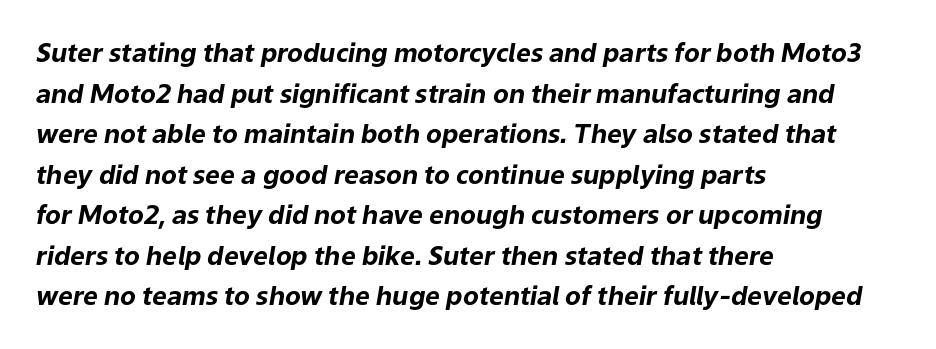
Pretty heavy lettering here — definitely bold. Type without underlining. Quick note: italic. Is the block centered? No — it sits flush against the left margin.
